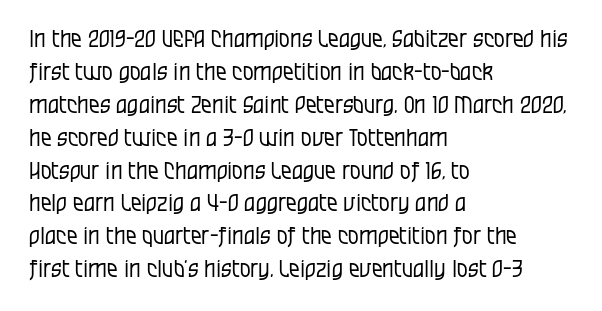
The image shows 24 px text type, upright; set left-aligned, normal line spacing (1.37x), normal letter spacing, not underlined.
